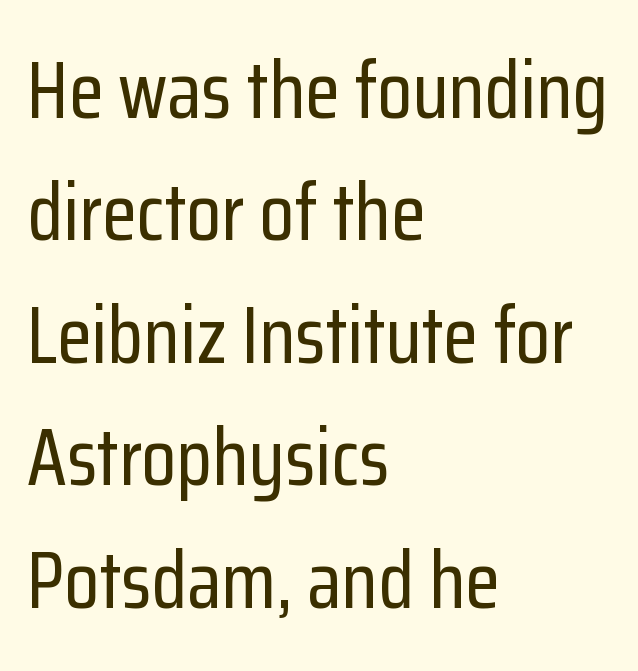
The image shows 80 px condensed sans-serif type, upright; set left-aligned, normal line spacing (1.53x), normal letter spacing, not underlined; low stroke contrast and a medium x-height.
